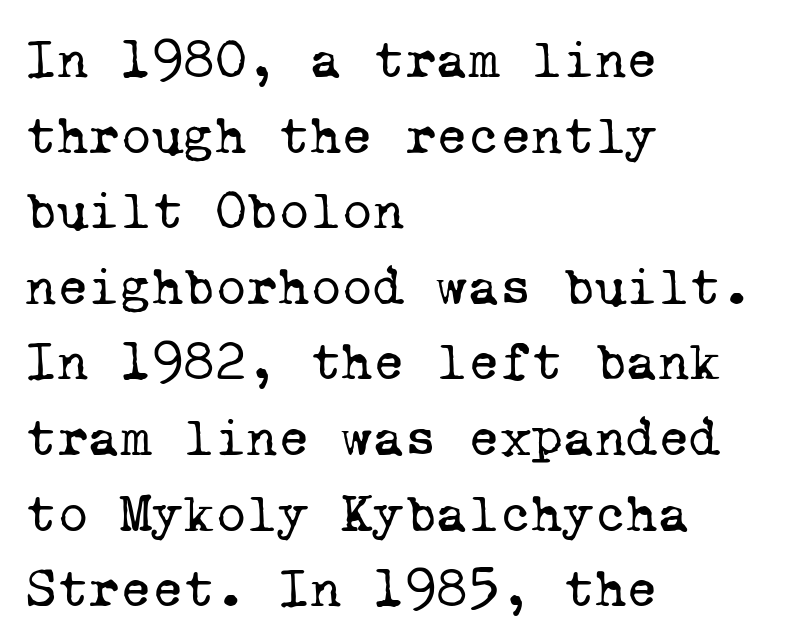
The image shows 54 px regular-weight serif type, monospaced; set left-aligned, normal line spacing (1.4x), normal letter spacing, not underlined; low stroke contrast and a medium x-height.
